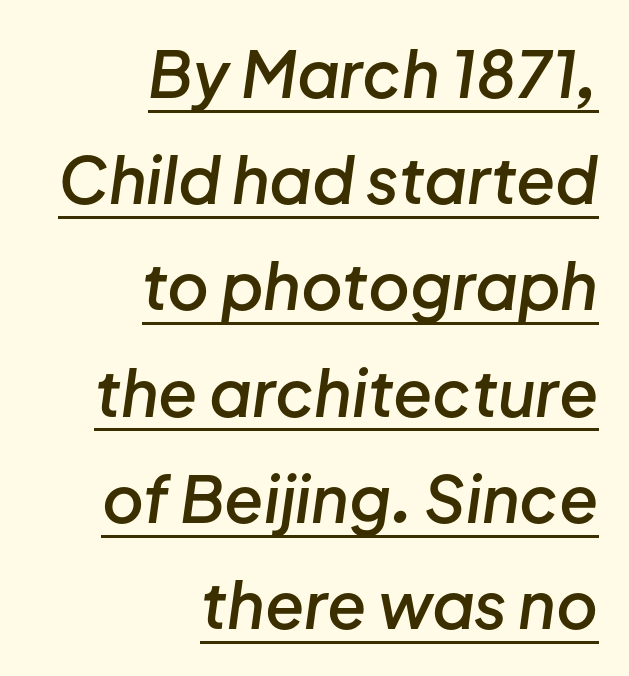
{"italic": "yes", "lean": "right", "slant_degrees": 8, "bold": "semi", "weight": "semibold", "width": "normal", "stroke_contrast": "low", "x_height": "medium", "monospaced": "no", "underline": "yes", "align": "right", "line_spacing": "normal", "line_spacing_ratio": 1.66, "letter_spacing": "normal", "letter_spacing_em": 0.0, "glyph_px": 64}
